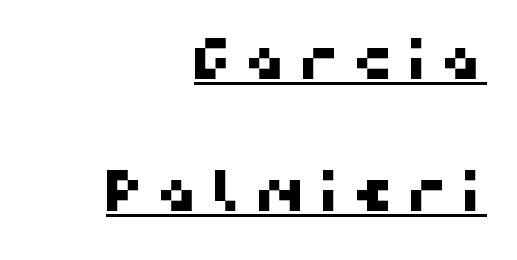
The lines are quadded right. The passage shown is typeset with a sans-serif family. Loose tracking; the words dissolve into strings of separated letters. Does the leading feel generous? Absolutely, it's lavish. Note the varied advance widths — an 'i' is clearly narrower than an 'm'.
